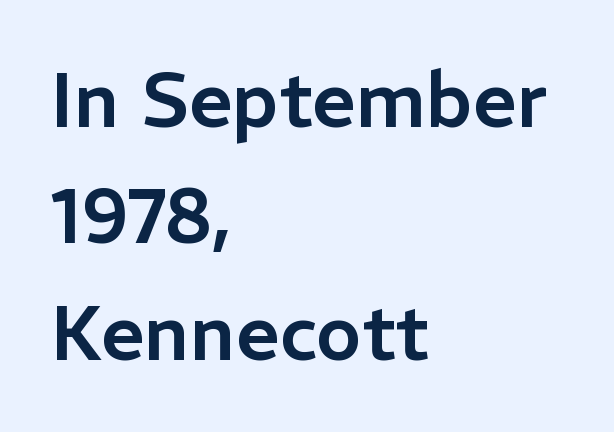
Q: Is the text italic (slanted)? A: No, it is upright.
Q: Is the typeface a serif or a sans-serif typeface? A: Sans-serif.
Q: Is the text underlined? A: No.
Q: How is the paragraph aligned? A: Left-aligned.
Q: Is the spacing between letters normal or unusually wide? A: Normal.
Q: Is the spacing between lines tight, normal or loose? A: Normal.
Q: Width (condensed, normal, or wide)? A: Normal.
Q: Stroke contrast? A: Low.
Q: x-height? A: Medium.
Q: Monospaced? A: No.
